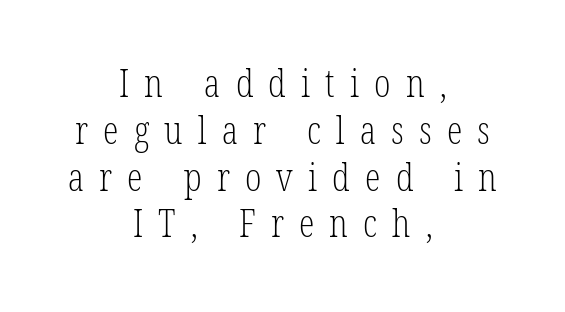
Q: Is the text bold? A: No.
Q: Is the text italic (slanted)? A: No, it is upright.
Q: Is the typeface a serif or a sans-serif typeface? A: Serif.
Q: Is the text underlined? A: No.
Q: How is the paragraph aligned? A: Centered.
Q: Is the spacing between letters normal or unusually wide? A: Unusually wide.
Q: Width (condensed, normal, or wide)? A: Condensed.
Q: Stroke contrast? A: Low.
Q: x-height? A: Medium.
Q: Monospaced? A: No.
